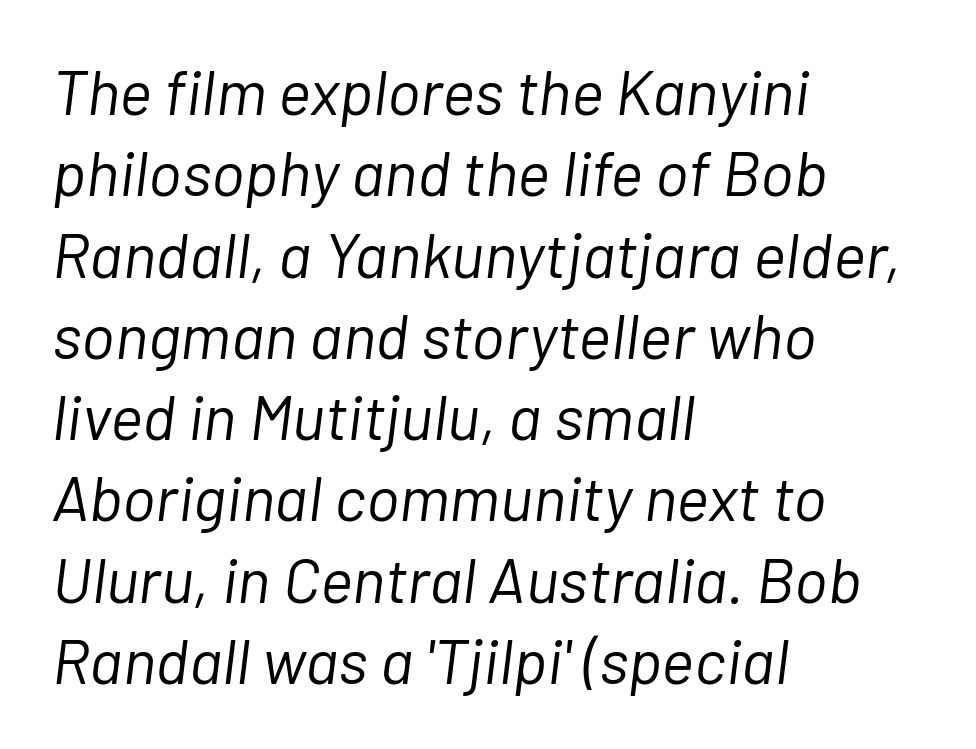
{"italic": "yes", "lean": "right", "slant_degrees": 7, "bold": "no", "weight": "light", "width": "normal", "stroke_contrast": "low", "x_height": "medium", "monospaced": "no", "underline": "no", "align": "left", "line_spacing": "normal", "line_spacing_ratio": 1.29, "letter_spacing": "normal", "letter_spacing_em": 0.0, "glyph_px": 63}
